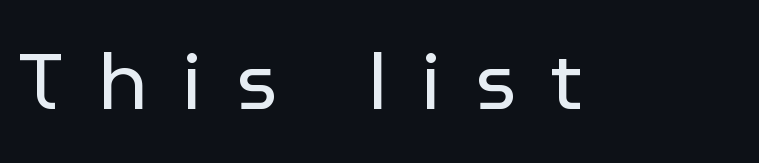
Q: Is the text bold? A: No.
Q: Is the text italic (slanted)? A: No, it is upright.
Q: Is the typeface a serif or a sans-serif typeface? A: Sans-serif.
Q: Is the text underlined? A: No.
Q: Is the spacing between letters normal or unusually wide? A: Unusually wide.
Q: Width (condensed, normal, or wide)? A: Normal.
Q: Stroke contrast? A: Low.
Q: x-height? A: Medium.
Q: Monospaced? A: No.
